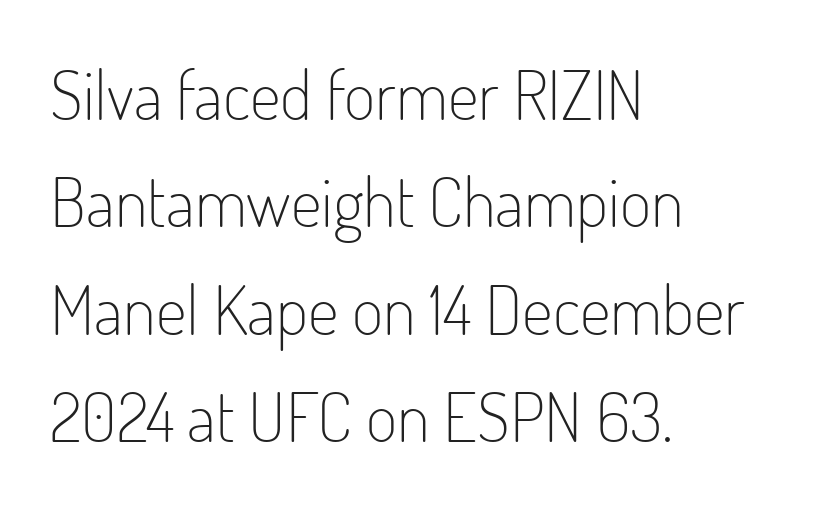
A typesetter would call this proportional, since set widths differ per character. Heft: none added — not bold. Compared with typical paragraphs, the rows here are spaced about the same. Nope, not italic — everything's standing straight. This is sans-serif lettering, the kind often seen on screens and signage.
